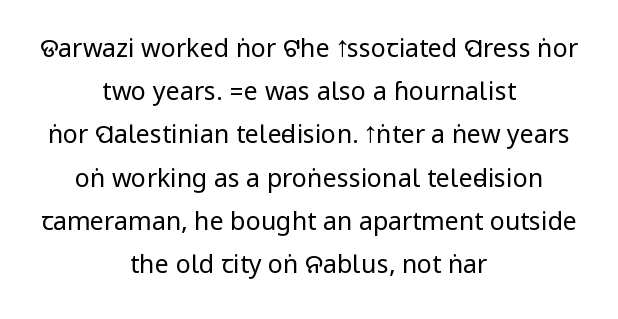
The image shows 25 px text type, upright; set centered, line spacing 1.73x, normal letter spacing, not underlined.
